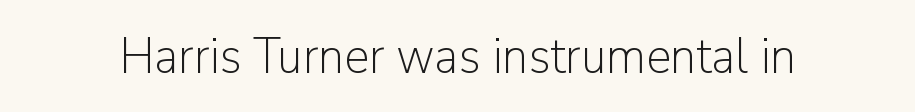
Underline: absent. Nothing heavy about these letters — not bold at all. The letters sit at their default tracking, neither squeezed nor spread. Looks like regular typesetting: each glyph gets only the width it needs. The lettering holds an erect, upright posture throughout.
